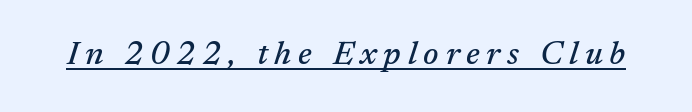
{"serif": "yes", "italic": "yes", "lean": "right", "slant_degrees": 17, "width": "normal", "stroke_contrast": "medium", "x_height": "medium", "monospaced": "no", "underline": "yes", "letter_spacing": "wide", "letter_spacing_em": 0.2, "glyph_px": 33}
